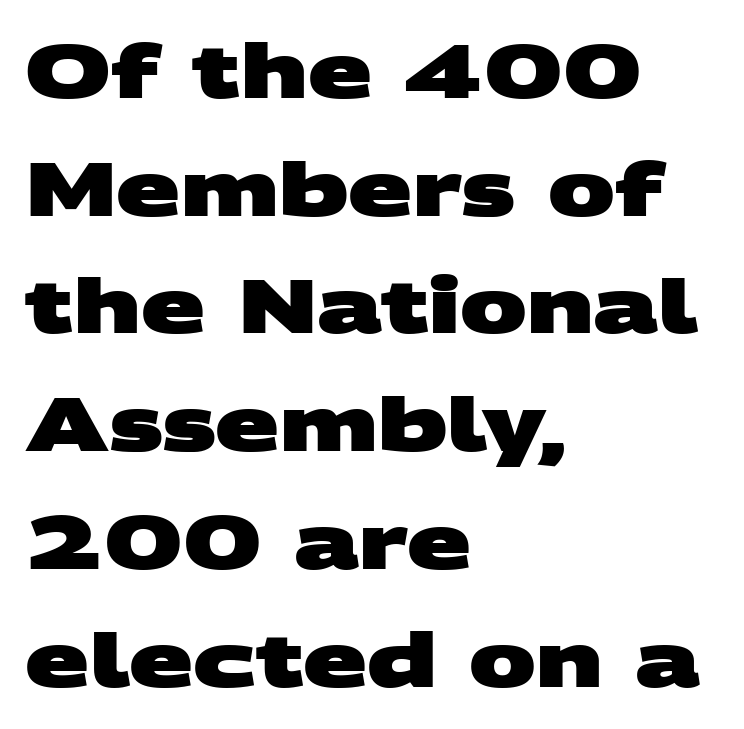
The image shows 75 px heavy, wide sans-serif type; set left-aligned, normal line spacing (1.57x), normal letter spacing, not underlined; medium stroke contrast and a large x-height.
